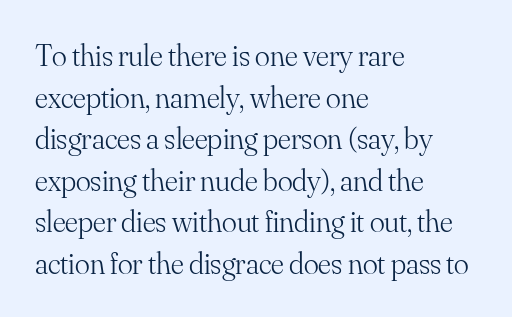
{"serif": "yes", "italic": "no", "bold": "no", "weight": "light", "width": "normal", "stroke_contrast": "medium", "x_height": "small", "monospaced": "no", "underline": "no", "align": "left", "line_spacing": "normal", "line_spacing_ratio": 1.34, "letter_spacing": "normal", "letter_spacing_em": 0.0, "glyph_px": 31}
